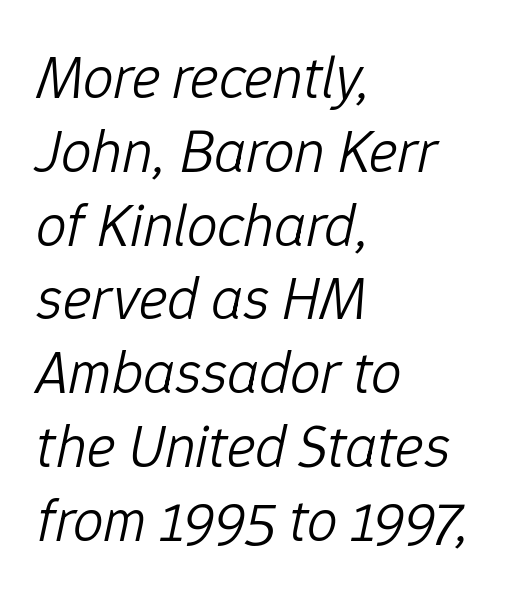
The image shows 61 px light type, italic (leaning right); set left-aligned, line spacing 1.21x, normal letter spacing, not underlined; low stroke contrast and a medium x-height.
